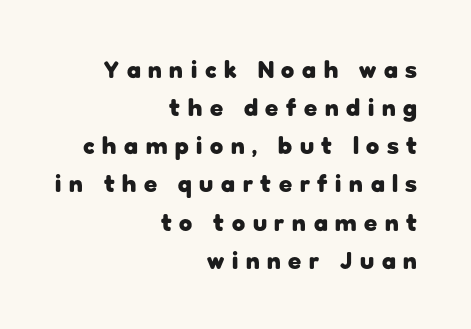
The image shows 24 px bold type, upright; set right-aligned, normal line spacing (1.59x), unusually wide letter spacing (+0.32 em), not underlined.
